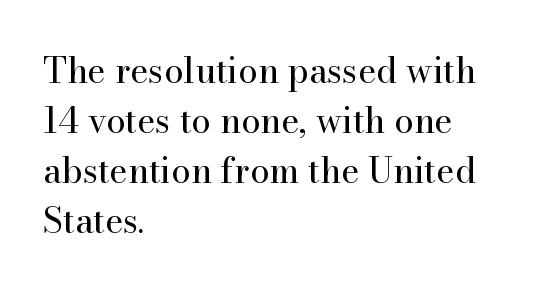
Caption: multi-line text, flush left, ragged right. Words appear dense and cohesive because spacing is normal. This sample keeps an unexceptional amount of space between lines. Posture: upright roman. The baseline area is clear. The face used here is proportionally spaced, like ordinary book or web type.
